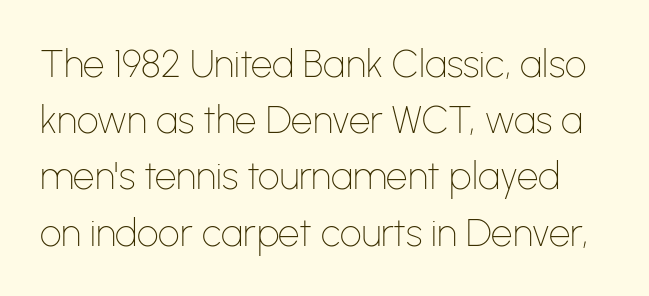
The image shows 38 px thin sans-serif type, upright; set normal line spacing (1.48x), normal letter spacing, not underlined; low stroke contrast and a medium x-height.
